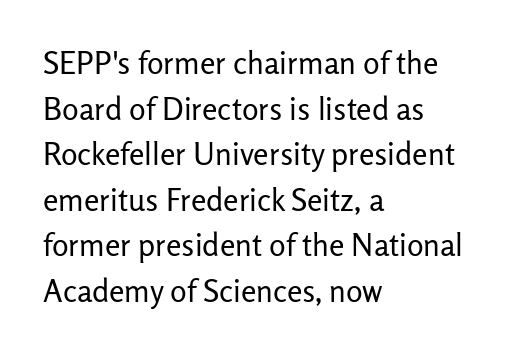
The image shows 31 px regular-weight sans-serif type, upright; set left-aligned, normal line spacing (1.47x), normal letter spacing, not underlined; low stroke contrast and a medium x-height.
